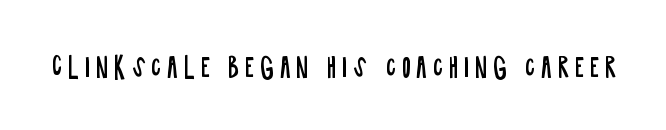
{"italic": "no", "bold": "no", "underline": "no", "letter_spacing": "wide", "letter_spacing_em": 0.22, "glyph_px": 25}
